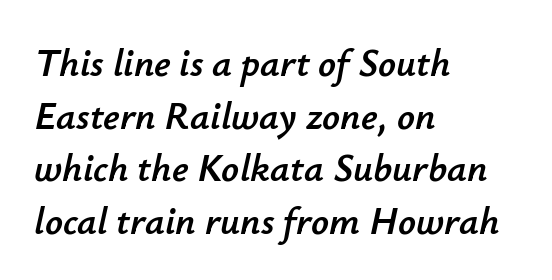
Q: Is the text italic (slanted)? A: Yes, it leans right by about 12 degrees.
Q: Is the text underlined? A: No.
Q: How is the paragraph aligned? A: Left-aligned.
Q: Is the spacing between letters normal or unusually wide? A: Normal.
Q: Is the spacing between lines tight, normal or loose? A: Normal.
Q: Width (condensed, normal, or wide)? A: Normal.
Q: Stroke contrast? A: Low.
Q: x-height? A: Small.
Q: Monospaced? A: No.
